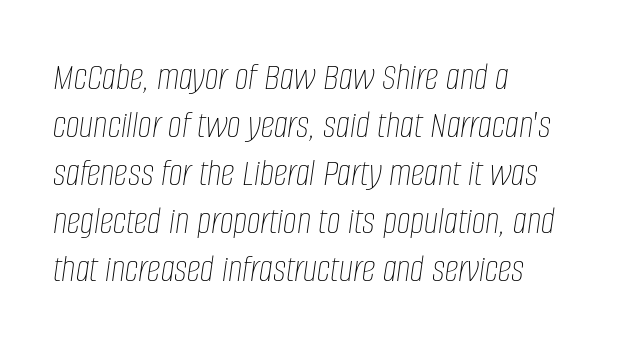
The letters advance in unequal steps, a hallmark of proportional type. The rendering applies a slant to the glyphs. The strokes carry an ordinary text weight at most. These lines keep a tight, regular rhythm from letter to letter.
